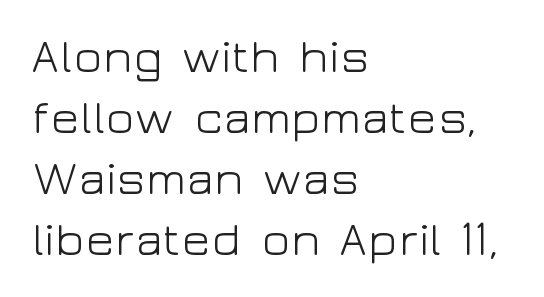
{"serif": "no", "italic": "no", "bold": "no", "weight": "light", "width": "wide", "stroke_contrast": "low", "x_height": "medium", "monospaced": "no", "underline": "no", "align": "left", "line_spacing": "normal", "line_spacing_ratio": 1.27, "letter_spacing": "normal", "letter_spacing_em": 0.0, "glyph_px": 48}
